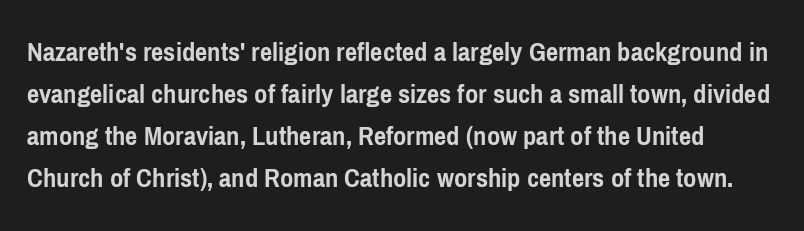
Q: Is the text bold? A: Yes.
Q: Is the text italic (slanted)? A: No, it is upright.
Q: Is the typeface a serif or a sans-serif typeface? A: Sans-serif.
Q: Is the text underlined? A: No.
Q: Is the spacing between letters normal or unusually wide? A: Normal.
Q: Is the spacing between lines tight, normal or loose? A: Normal.
Q: Width (condensed, normal, or wide)? A: Condensed.
Q: Stroke contrast? A: Low.
Q: x-height? A: Medium.
Q: Monospaced? A: No.
